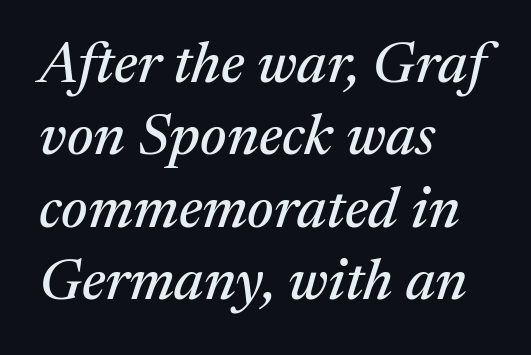
Q: Is the text italic (slanted)? A: Yes, it leans right by about 17 degrees.
Q: Is the typeface a serif or a sans-serif typeface? A: Serif.
Q: Is the text underlined? A: No.
Q: How is the paragraph aligned? A: Left-aligned.
Q: Is the spacing between letters normal or unusually wide? A: Normal.
Q: Is the spacing between lines tight, normal or loose? A: Normal.
Q: Width (condensed, normal, or wide)? A: Normal.
Q: Stroke contrast? A: Medium.
Q: x-height? A: Medium.
Q: Monospaced? A: No.
